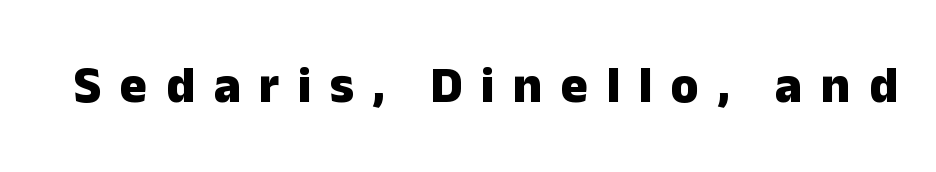
Q: Is the text bold? A: Yes.
Q: Is the text italic (slanted)? A: No, it is upright.
Q: Is the typeface a serif or a sans-serif typeface? A: Sans-serif.
Q: Is the text underlined? A: No.
Q: Is the spacing between letters normal or unusually wide? A: Unusually wide.
Q: Width (condensed, normal, or wide)? A: Normal.
Q: Stroke contrast? A: Low.
Q: x-height? A: Medium.
Q: Monospaced? A: No.
